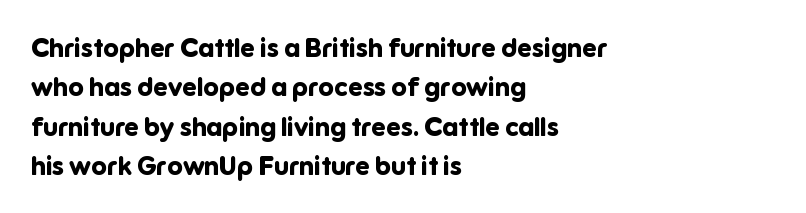
Typeset ragged right — the left edge is the straight one. The passage shown is not underscored anywhere. The lettering stays uniformly vertical, giving the passage a roman look. Short note: letters normally spaced.
